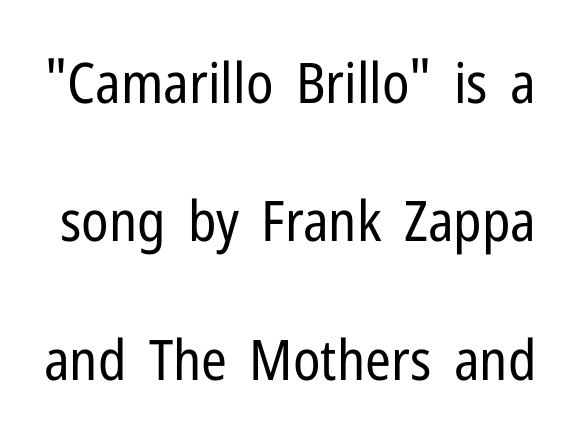
Beneath every word, the page is bare. The font is comparable to plain body text, perhaps lighter. How would I describe the line gaps? Wide and relaxed. Does the type have serifs? No, each stem ends abruptly. These lines were composed using upright roman letters. A typesetter would call this proportional, since set widths differ per character.
